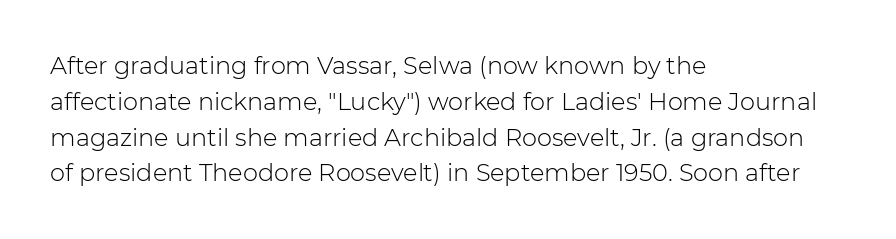
The setting favours the left margin, as ordinary paragraphs usually do. Upright lettering throughout. Letter spacing: default. No chunkiness to these letters — they're not bold.
